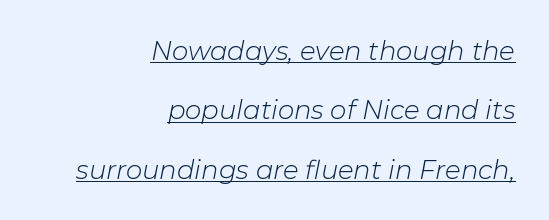
Q: Is the text bold? A: No.
Q: Is the text italic (slanted)? A: Yes, it leans right by about 11 degrees.
Q: Is the text underlined? A: Yes.
Q: How is the paragraph aligned? A: Right-aligned.
Q: Is the spacing between letters normal or unusually wide? A: Normal.
Q: Is the spacing between lines tight, normal or loose? A: Loose.
